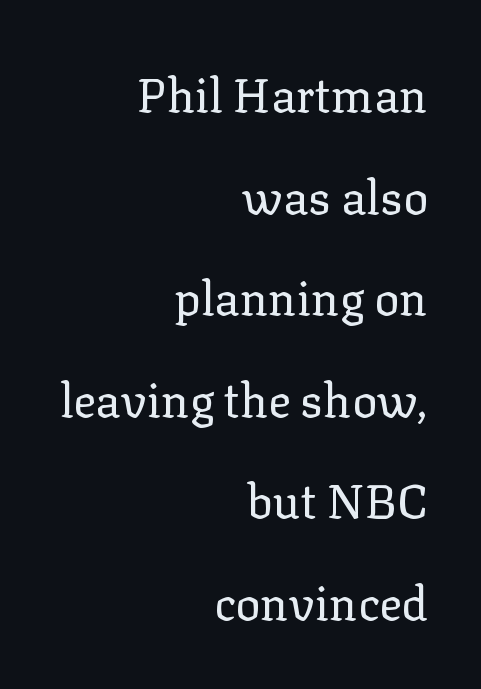
The image shows 47 px regular-weight serif type, upright; set right-aligned, loose line spacing (2.16x), normal letter spacing, not underlined; low stroke contrast and a medium x-height.
